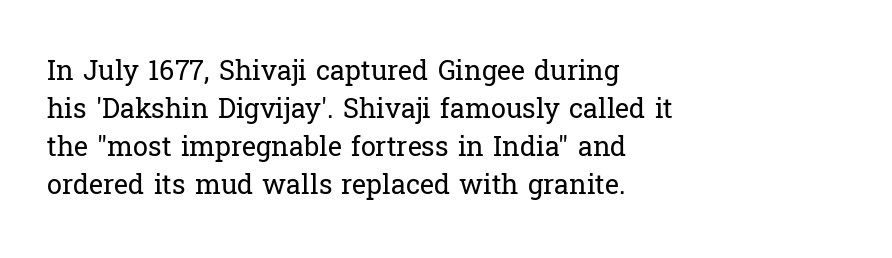
Q: Is the text bold? A: No.
Q: Is the text italic (slanted)? A: No, it is upright.
Q: Is the text underlined? A: No.
Q: How is the paragraph aligned? A: Left-aligned.
Q: Is the spacing between letters normal or unusually wide? A: Normal.
Q: Is the spacing between lines tight, normal or loose? A: Normal.
